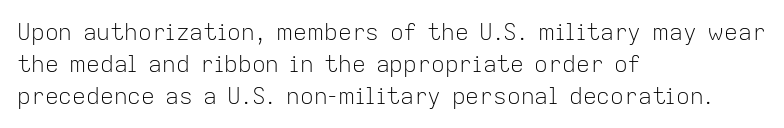
{"italic": "no", "bold": "no", "underline": "no", "align": "left", "line_spacing": "normal", "line_spacing_ratio": 1.39, "letter_spacing": "normal", "letter_spacing_em": 0.0, "glyph_px": 23}
